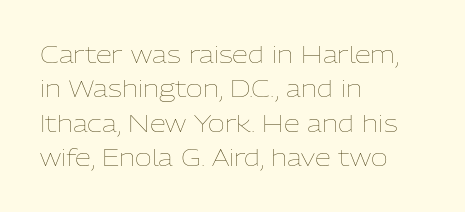
The vertical gap from one line to the next is medium. These lines were composed using upright roman letters. Horizontal alignment here is leftward, the default for most running prose. The gaps between neighbouring characters are ordinary and unremarkable. Weight: regular or lighter.
